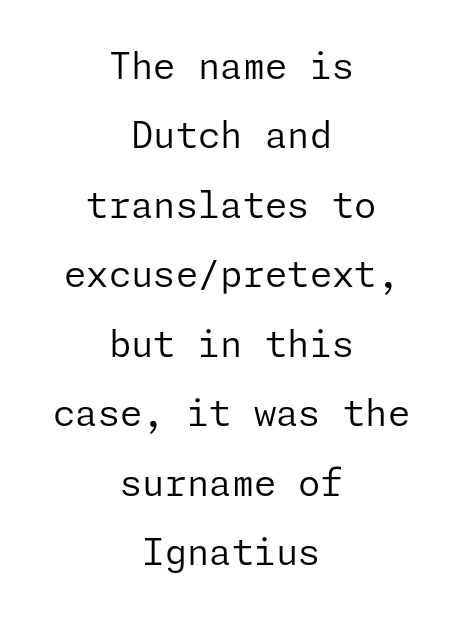
Where is the straight margin? There isn't one; the lines are centered. Between one letter and the next there's only the usual sliver of space. Letterform terminals end flat and unadorned throughout the passage. The passage shown is not bold in any degree.
